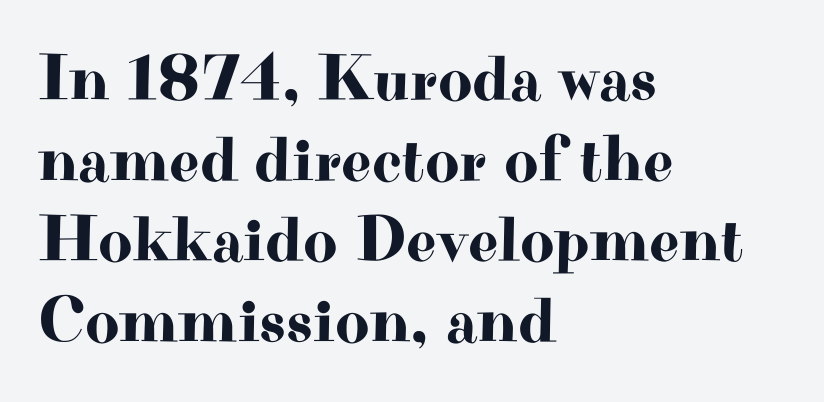
{"serif": "yes", "italic": "no", "width": "wide", "stroke_contrast": "high", "x_height": "small", "monospaced": "no", "underline": "no", "align": "left", "line_spacing_ratio": 1.22, "letter_spacing": "normal", "letter_spacing_em": 0.0, "glyph_px": 66}
